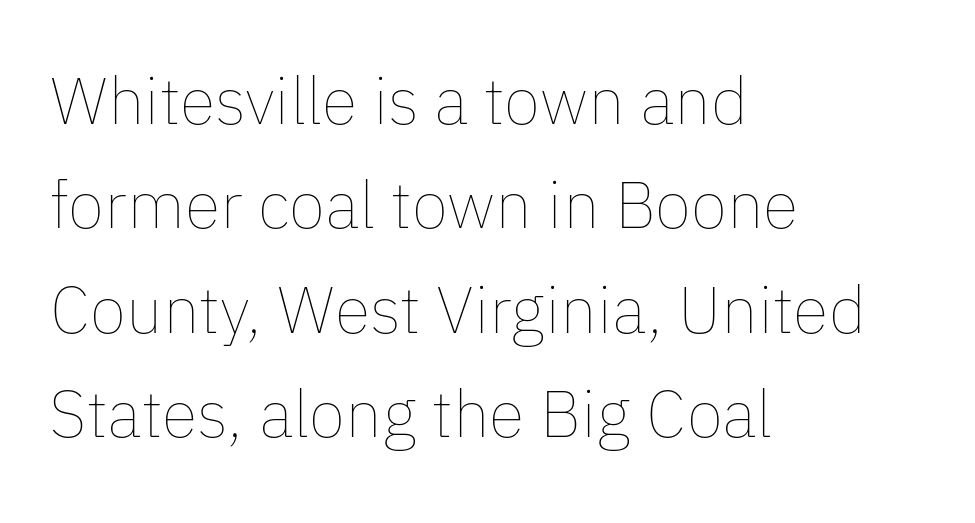
You could not count columns in this text — the font is proportionally spaced. Quick note: interline space is typical. Underlining? Definitely not there. The letterforms sit at book weight or below. Does extra space separate the letters? No, they use regular spacing.
